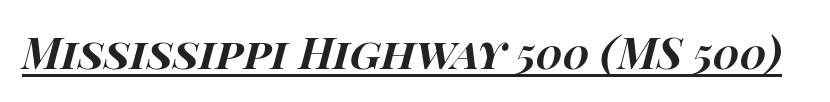
Look at the stroke-to-counter ratio: heavy, a bold. Think of a printed novel: that variable character pitch is what you see here. These lines keep a tight, regular rhythm from letter to letter. Observe the lean: these are italic letterforms. The string is rendered with underlining switched on.
